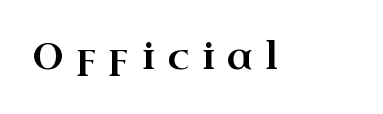
Q: Is the text italic (slanted)? A: No, it is upright.
Q: Is the typeface a serif or a sans-serif typeface? A: Serif.
Q: Is the text underlined? A: No.
Q: Is the spacing between letters normal or unusually wide? A: Unusually wide.
Q: Width (condensed, normal, or wide)? A: Wide.
Q: Stroke contrast? A: High.
Q: x-height? A: Small.
Q: Monospaced? A: No.
